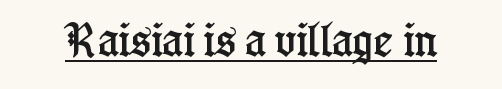
Q: Is the text italic (slanted)? A: No, it is upright.
Q: Is the typeface a serif or a sans-serif typeface? A: Serif.
Q: Is the text underlined? A: Yes.
Q: Is the spacing between letters normal or unusually wide? A: Normal.
Q: Width (condensed, normal, or wide)? A: Condensed.
Q: Stroke contrast? A: Low.
Q: x-height? A: Medium.
Q: Monospaced? A: No.
